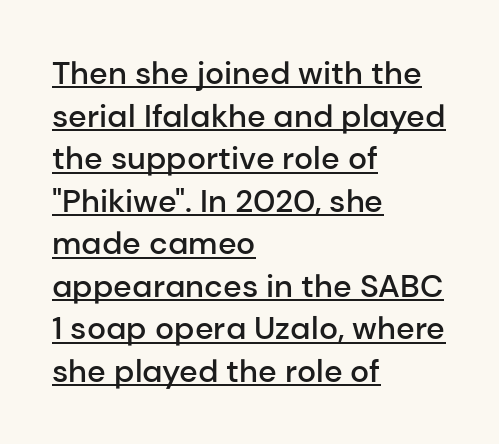
Q: Is the text bold? A: Semi-bold.
Q: Is the text italic (slanted)? A: No, it is upright.
Q: Is the typeface a serif or a sans-serif typeface? A: Sans-serif.
Q: Is the text underlined? A: Yes.
Q: How is the paragraph aligned? A: Left-aligned.
Q: Is the spacing between letters normal or unusually wide? A: Normal.
Q: Is the spacing between lines tight, normal or loose? A: Normal.
Q: Width (condensed, normal, or wide)? A: Normal.
Q: Stroke contrast? A: Low.
Q: x-height? A: Medium.
Q: Monospaced? A: No.
